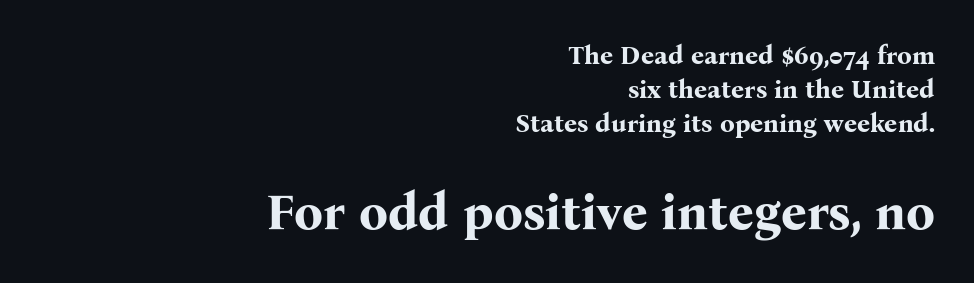
The image shows 51 px bold serif type, upright; set right-aligned, normal line spacing (1.3x), normal letter spacing, not underlined; the second (bottom) block is 1.96x larger; medium stroke contrast and a medium x-height.
